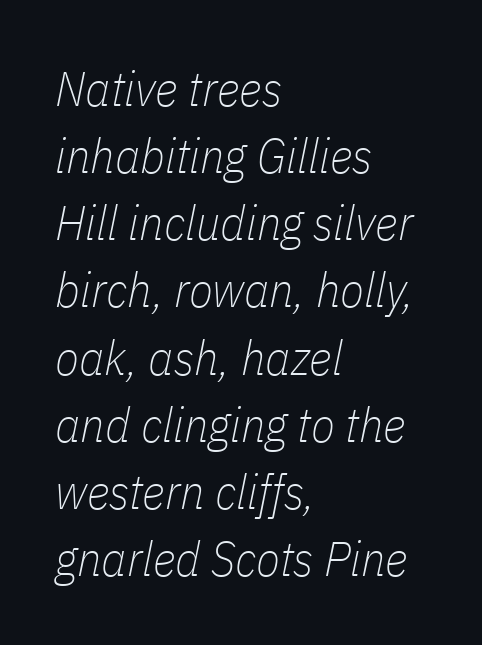
{"italic": "yes", "lean": "right", "slant_degrees": 11, "bold": "no", "weight": "thin", "width": "condensed", "stroke_contrast": "low", "x_height": "medium", "monospaced": "no", "underline": "no", "align": "left", "line_spacing": "normal", "line_spacing_ratio": 1.37, "letter_spacing": "normal", "letter_spacing_em": 0.0, "glyph_px": 49}
